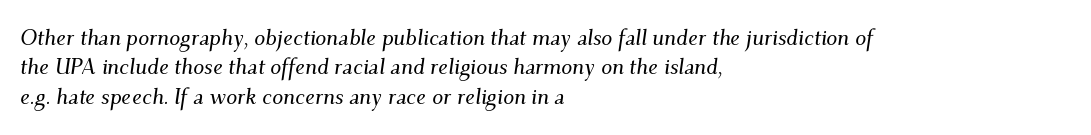
This rendering uses left alignment, leaving the right contour irregular. The gap between lines stays unmarked. One glance says typical: line gaps are just what's usual. A typesetter would call this zero additional tracking. Slanted lettering throughout.
